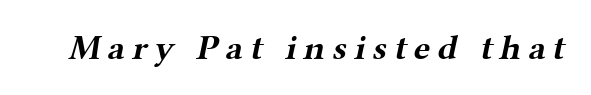
The image shows 35 px bold, wide serif type; set unusually wide letter spacing (+0.2 em), not underlined; medium stroke contrast and a medium x-height.
